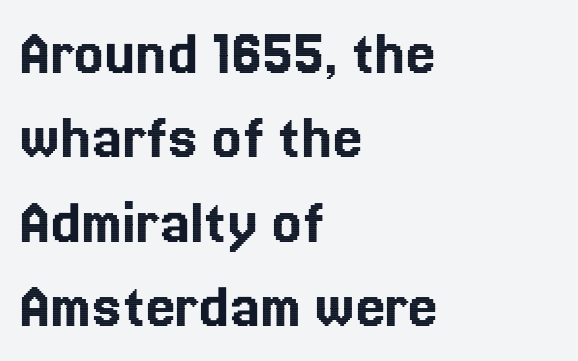
This sample is left-justified, so line endings fall wherever the words run out. Spacing between characters is what you'd get straight out of the box. The passage shown is typed in a proportional face where columns would drift. Notice how the stems are strictly vertical — no italics here. One glance says typical: line gaps are just what's usual. Underlining? Definitely not there.
